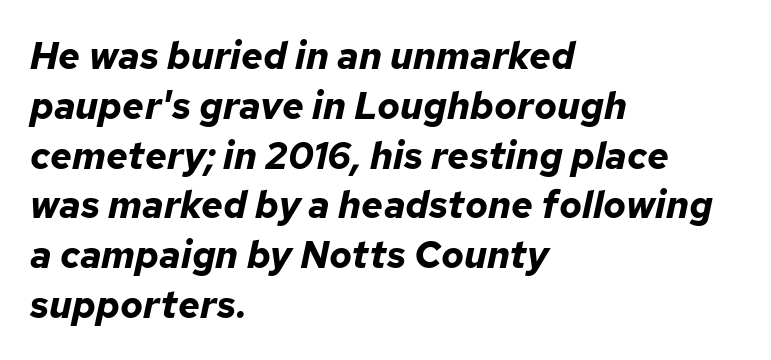
Q: Is the text bold? A: Yes.
Q: Is the text italic (slanted)? A: Yes, it leans right by about 12 degrees.
Q: Is the text underlined? A: No.
Q: How is the paragraph aligned? A: Left-aligned.
Q: Is the spacing between letters normal or unusually wide? A: Normal.
Q: Is the spacing between lines tight, normal or loose? A: Normal.
Q: Width (condensed, normal, or wide)? A: Normal.
Q: Stroke contrast? A: Low.
Q: x-height? A: Medium.
Q: Monospaced? A: No.
